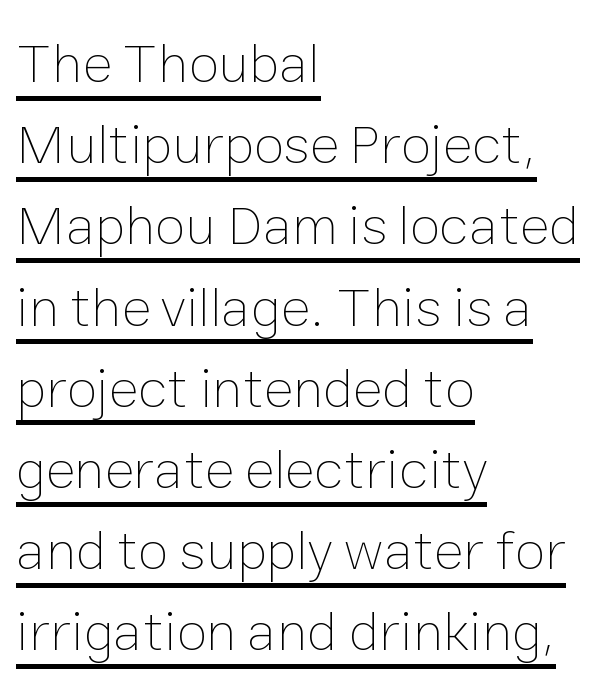
{"italic": "no", "bold": "no", "weight": "thin", "width": "normal", "stroke_contrast": "low", "x_height": "medium", "monospaced": "no", "underline": "yes", "align": "left", "line_spacing": "normal", "line_spacing_ratio": 1.45, "letter_spacing": "normal", "letter_spacing_em": 0.0, "glyph_px": 56}
